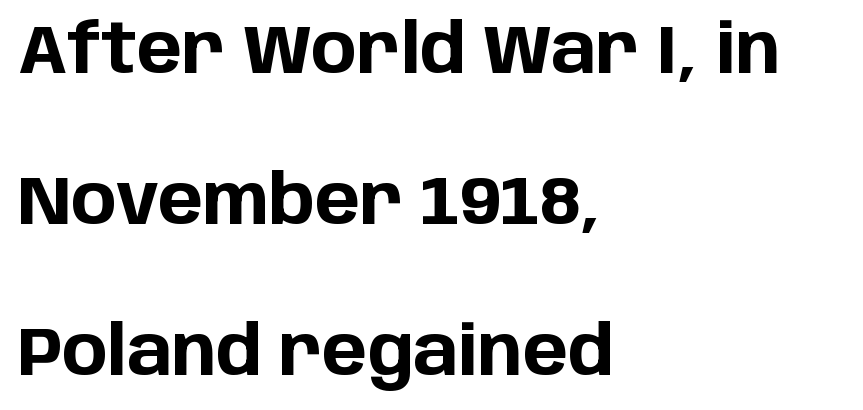
Does the type have serifs? No, each stem ends abruptly. This sample uses plain, unmodified letter spacing. The face used here is proportionally spaced, like ordinary book or web type. Designer's note — italics off, roman on. Baseline-to-baseline distance is far greater than the letter height.
